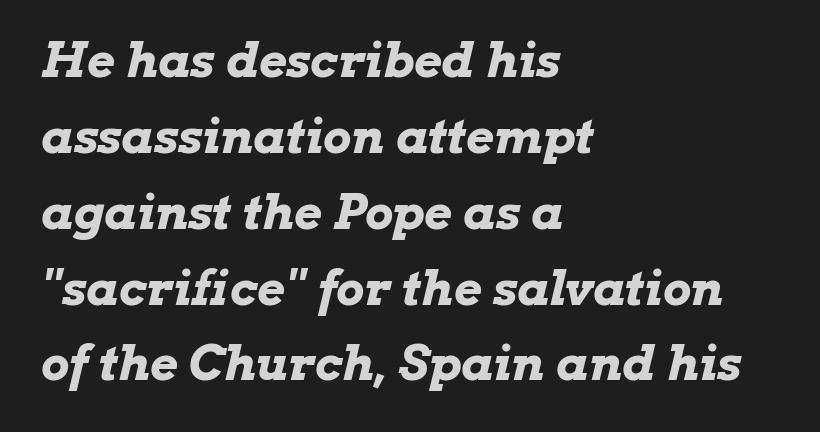
The glyphs have the mass of a bold cut. Bare-footed words on every line. Visually the block forms a straight wall on the left and a jagged coastline on the right. Looking at the ascenders, they clearly lean. Think of a printed novel: that variable character pitch is what you see here.
